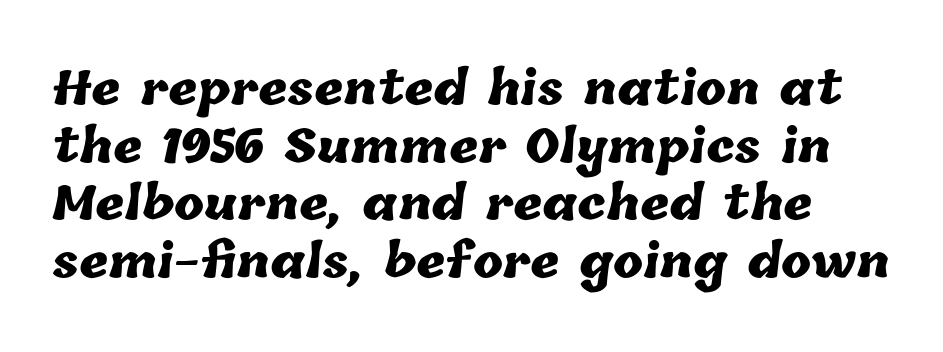
Q: Is the text bold? A: Yes.
Q: Is the text underlined? A: No.
Q: Is the spacing between letters normal or unusually wide? A: Normal.
Q: Is the spacing between lines tight, normal or loose? A: Normal.
Q: Width (condensed, normal, or wide)? A: Normal.
Q: Stroke contrast? A: Low.
Q: x-height? A: Medium.
Q: Monospaced? A: No.
